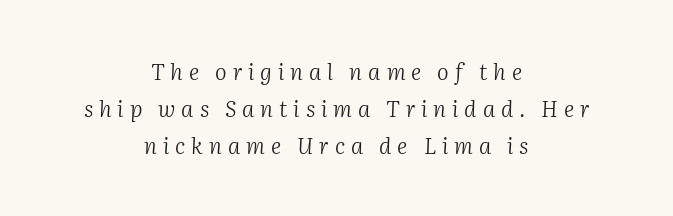
Q: Is the text bold? A: No.
Q: Is the text italic (slanted)? A: Yes, it leans right by about 2 degrees.
Q: Is the text underlined? A: No.
Q: How is the paragraph aligned? A: Centered.
Q: Is the spacing between letters normal or unusually wide? A: Unusually wide.
Q: Is the spacing between lines tight, normal or loose? A: Normal.
